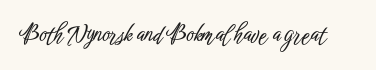
The image shows 23 px text type; set normal letter spacing, not underlined.
